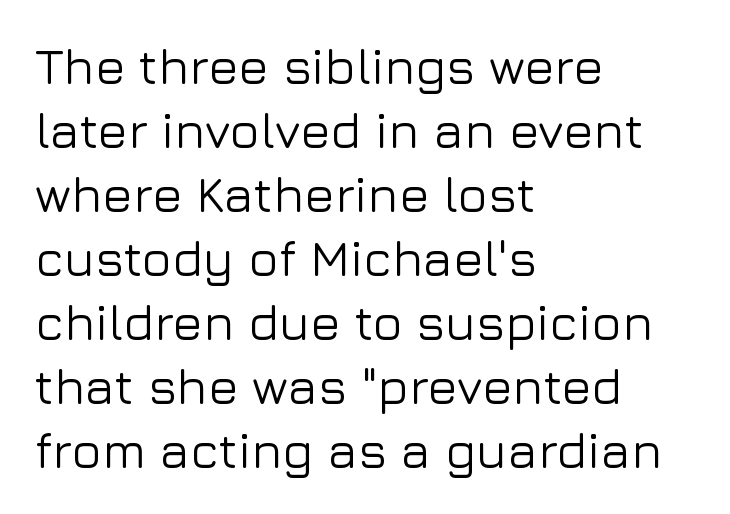
The axis of the letterforms is exactly vertical. One glance says typical: line gaps are just what's usual. Descender tails drop into unmarked territory. Characters follow at the spacing the type designer built in. In CSS terms this would be text-align: left. Spacing verdict: proportional, widths tailored to each character.
